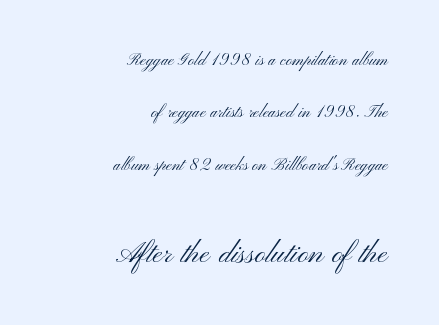
{"serif": "no", "bold": "no", "weight": "light", "width": "wide", "stroke_contrast": "medium", "x_height": "small", "monospaced": "no", "underline": "no", "align": "right", "line_spacing": "loose", "line_spacing_ratio": 2.49, "letter_spacing": "normal", "letter_spacing_em": 0.0, "larger_block": "second", "size_ratio": 1.76, "glyph_px": 37}
